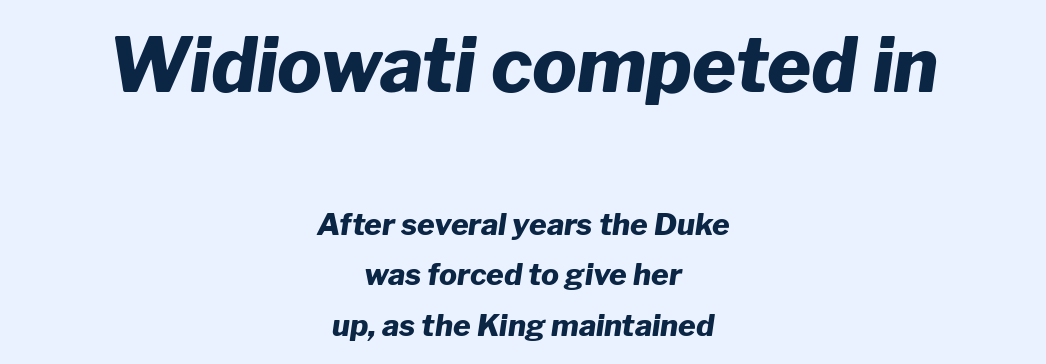
The image shows 75 px heavy type, italic (leaning right); set centered, normal line spacing (1.69x), normal letter spacing, not underlined; the first (top) block is 2.5x larger; low stroke contrast and a medium x-height.
